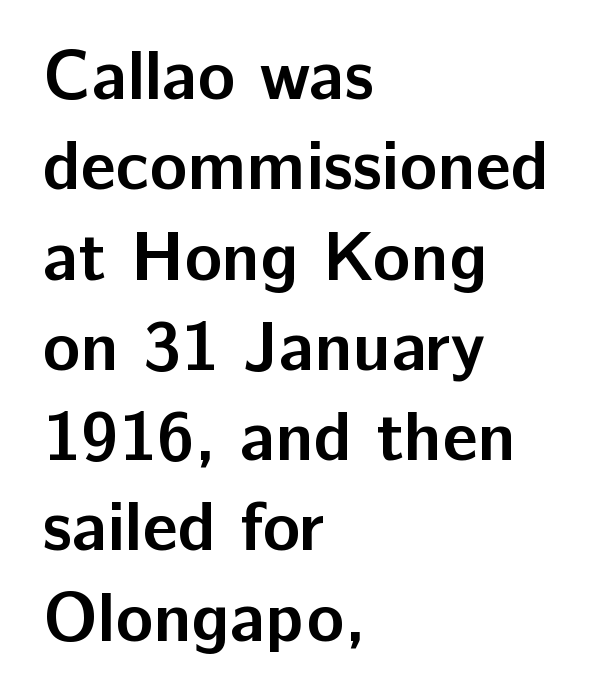
This rendering features lettering with no underline. Alignment: flush left. On the weight axis this lands at bold, roughly 700. The rows are spaced the way most documents space them. The characters display no serif detailing; their extremities are plain.
